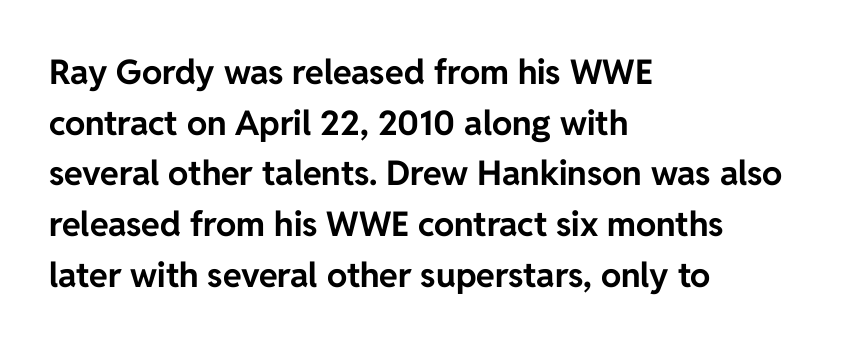
Q: Is the text bold? A: Yes.
Q: Is the text italic (slanted)? A: No, it is upright.
Q: Is the typeface a serif or a sans-serif typeface? A: Sans-serif.
Q: Is the text underlined? A: No.
Q: How is the paragraph aligned? A: Left-aligned.
Q: Is the spacing between letters normal or unusually wide? A: Normal.
Q: Is the spacing between lines tight, normal or loose? A: Normal.
Q: Width (condensed, normal, or wide)? A: Normal.
Q: Stroke contrast? A: Low.
Q: x-height? A: Medium.
Q: Monospaced? A: No.
